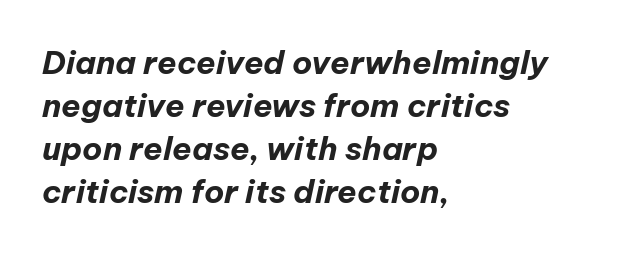
{"italic": "yes", "lean": "right", "slant_degrees": 12, "bold": "yes", "weight": "bold", "width": "normal", "stroke_contrast": "low", "x_height": "medium", "monospaced": "no", "underline": "no", "align": "left", "line_spacing": "normal", "line_spacing_ratio": 1.34, "letter_spacing": "normal", "letter_spacing_em": 0.0, "glyph_px": 32}
